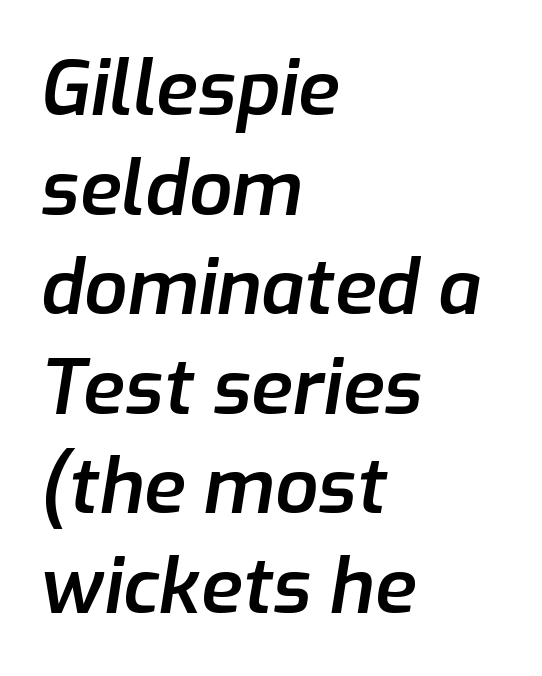
The image shows 76 px semibold type, italic (leaning right); set left-aligned, normal line spacing (1.31x), normal letter spacing, not underlined; low stroke contrast and a medium x-height.
